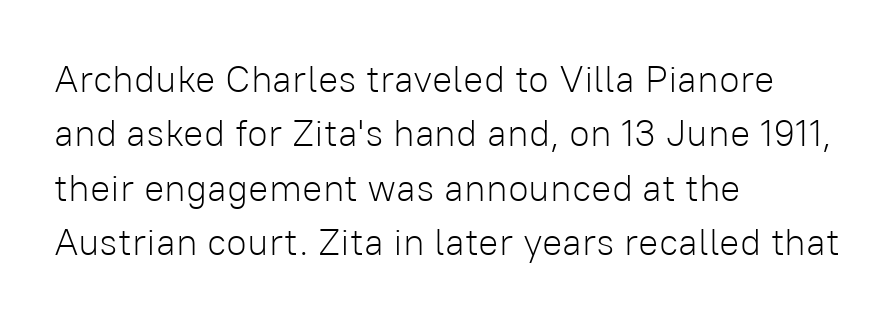
Reading down the block, your eye returns to a fixed left position each line. Horizontal bands of white between lines are of average thickness. Think of a printed novel: that variable character pitch is what you see here. Style check: upright. A sans-serif font was chosen for this passage.
